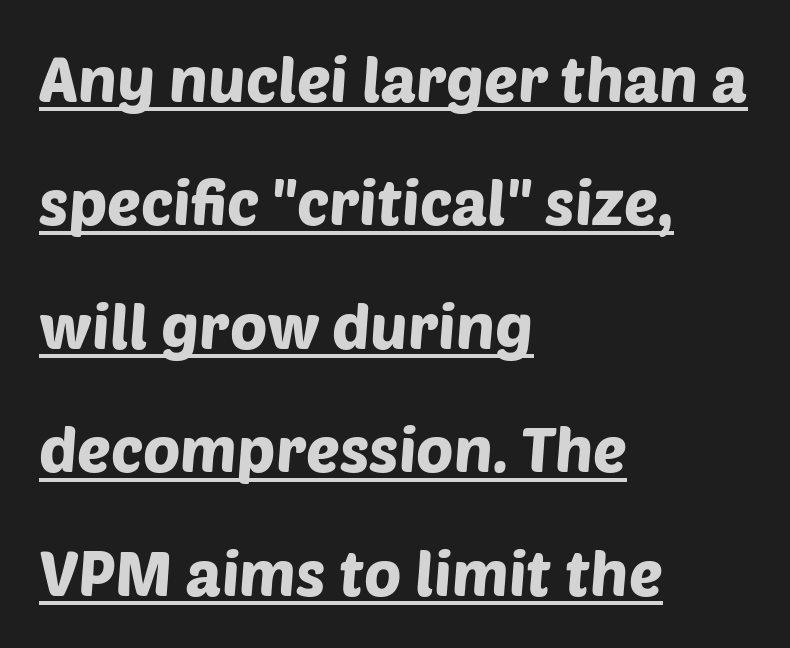
The image shows 63 px sans-serif type; set left-aligned, loose line spacing (1.96x), normal letter spacing, underlined; low stroke contrast and a large x-height.
